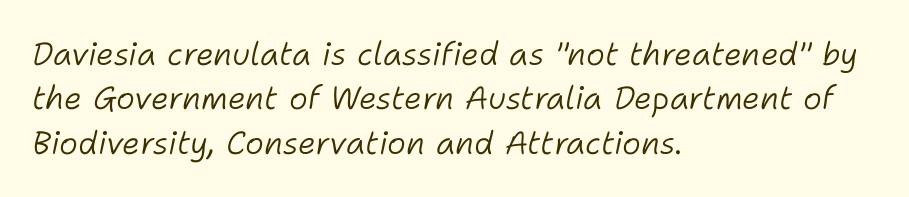
The image shows 32 px light type, italic (leaning right); set left-aligned, normal line spacing (1.39x), normal letter spacing, not underlined; low stroke contrast and a medium x-height.
